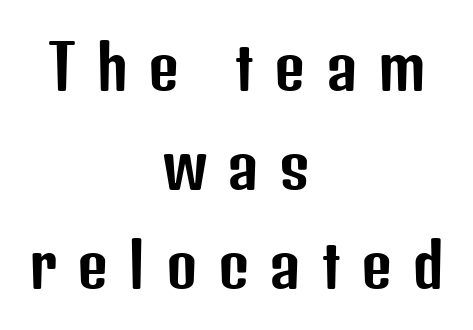
This is sans-serif lettering, the kind often seen on screens and signage. Every row of glyphs is offset so its center matches the block's center. Compared with typical paragraphs, the rows here are spaced about the same. You can tell it's not italic because the verticals are truly vertical. Rule under the text: the space is simply empty.
